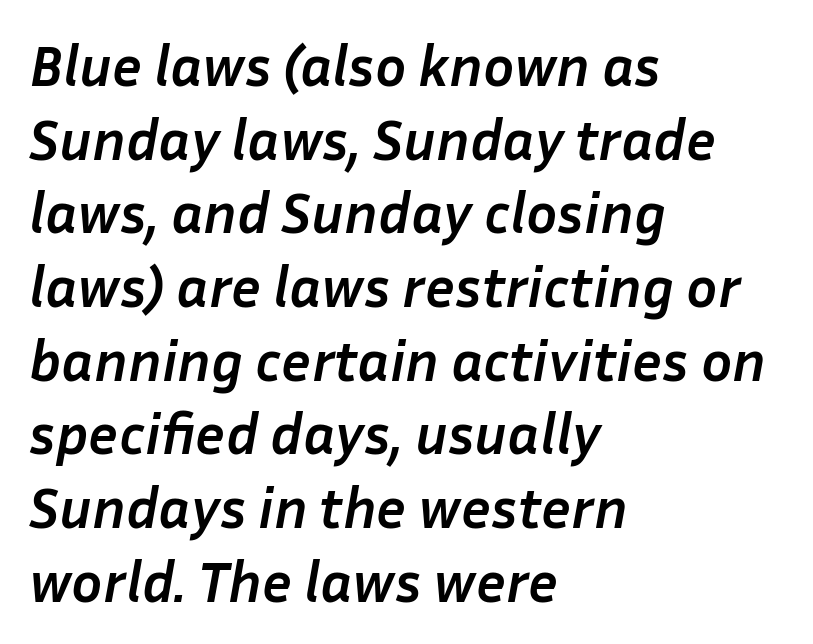
The passage is arranged the way most books set body copy — flush left. If you drew a line through each stem, it would be angled. Rows of type keep a routine distance in the vertical direction. The zone under the glyphs is completely vacant.
